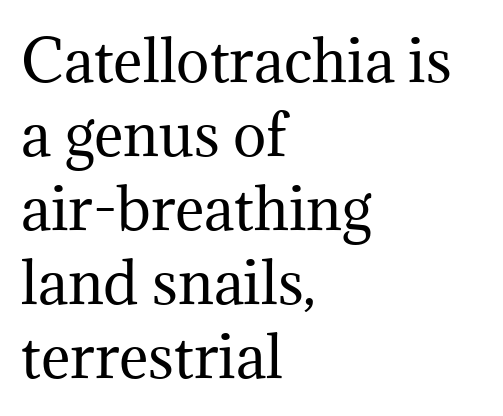
A typesetter would mark this as roman, not italic. No letter is thick-stroked: the sample isn't bold. Does the leading feel generous? No, just average. Spacing between characters is what you'd get straight out of the box. The letters advance in unequal steps, a hallmark of proportional type.
